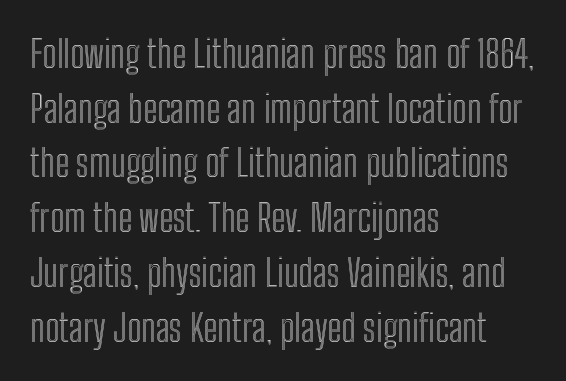
Q: Is the text italic (slanted)? A: No, it is upright.
Q: Is the text underlined? A: No.
Q: How is the paragraph aligned? A: Left-aligned.
Q: Is the spacing between letters normal or unusually wide? A: Normal.
Q: Is the spacing between lines tight, normal or loose? A: Normal.
Q: Width (condensed, normal, or wide)? A: Condensed.
Q: x-height? A: Medium.
Q: Monospaced? A: No.
